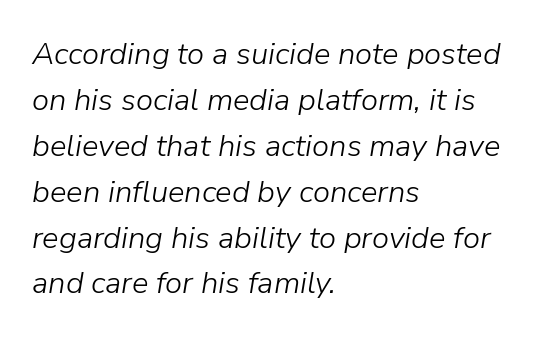
You could call the tracking neutral — neither tight nor loose. The typography opts for an oblique posture over an upright one. Is this a heavy cut? Hardly; it is regular or lighter. The passage shown is typed in a proportional face where columns would drift. The rag falls on the right side of this text block.
